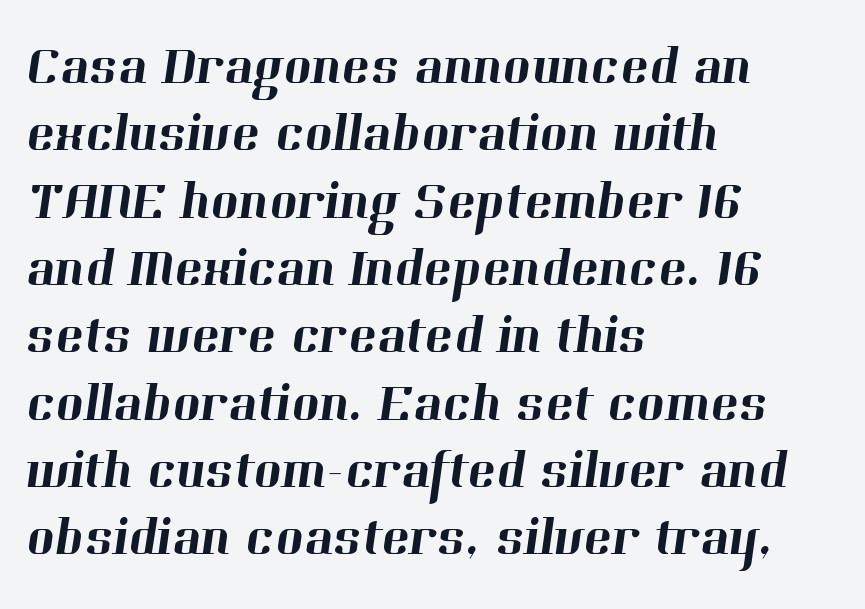
The image shows 53 px serif type; set left-aligned, normal line spacing (1.27x), normal letter spacing, not underlined; high stroke contrast and a medium x-height.
